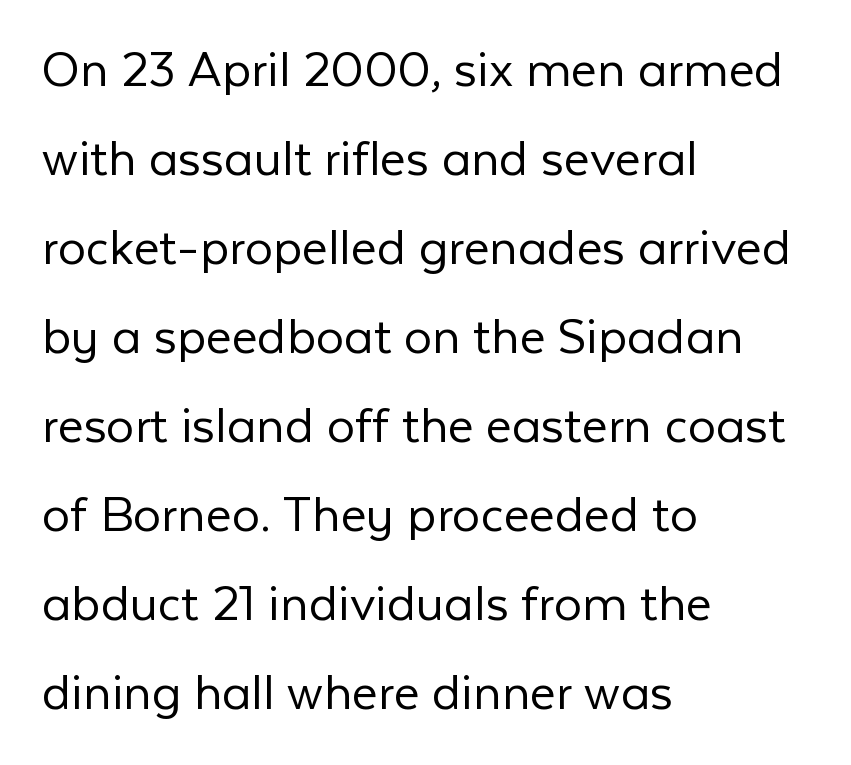
The image shows 56 px light sans-serif type, upright; set left-aligned, normal line spacing (1.59x), normal letter spacing, not underlined; low stroke contrast and a medium x-height.
